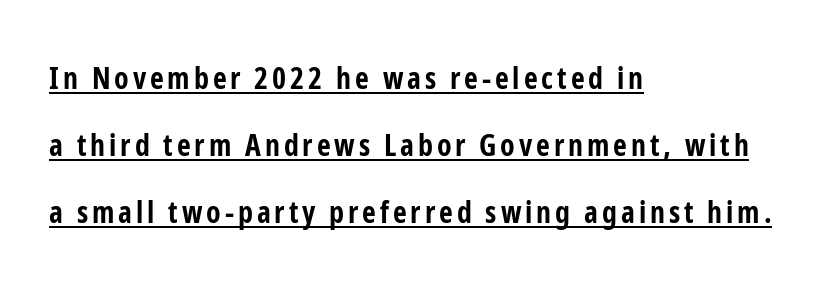
Q: Is the text bold? A: Yes.
Q: Is the text italic (slanted)? A: No, it is upright.
Q: Is the typeface a serif or a sans-serif typeface? A: Sans-serif.
Q: Is the text underlined? A: Yes.
Q: How is the paragraph aligned? A: Left-aligned.
Q: Is the spacing between lines tight, normal or loose? A: Loose.
Q: Width (condensed, normal, or wide)? A: Condensed.
Q: Stroke contrast? A: Low.
Q: x-height? A: Medium.
Q: Monospaced? A: No.
